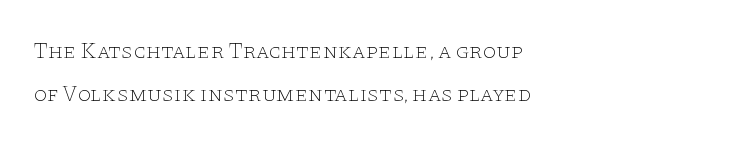
{"italic": "no", "bold": "no", "underline": "no", "align": "left", "line_spacing": "loose", "line_spacing_ratio": 1.97, "letter_spacing": "normal", "letter_spacing_em": 0.0, "glyph_px": 22}
